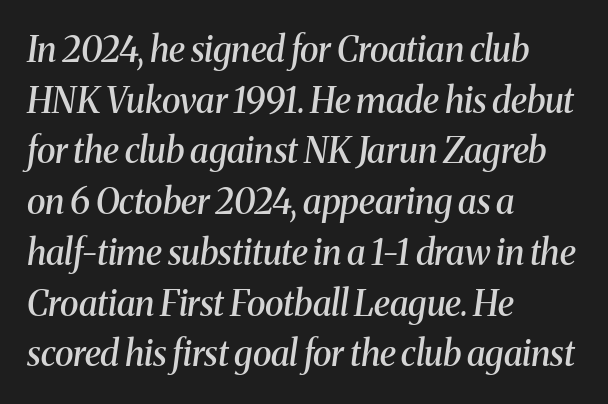
The image shows 35 px semibold serif type, italic (leaning right); set left-aligned, normal line spacing (1.45x), normal letter spacing, not underlined; medium stroke contrast and a medium x-height.
